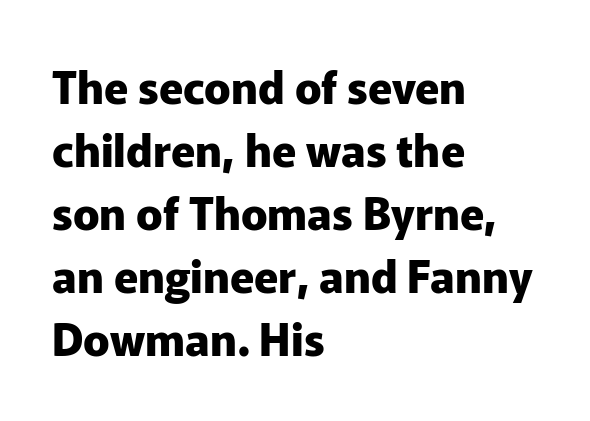
What weight is shown? A full bold with thick strokes. Words appear dense and cohesive because spacing is normal. In terms of letterform style, serifs are entirely absent. The rendering uses a moderate line-height, typical for paragraphs. The rendering anchors every line to the left-hand side. The space beneath each line is pristine and unruled.
